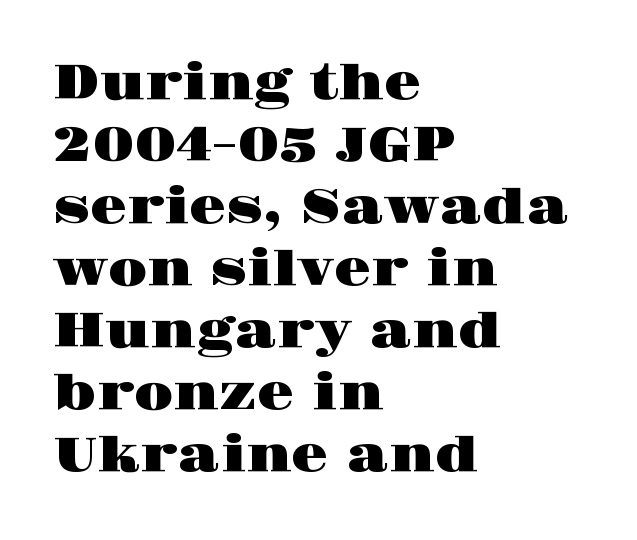
You could not count columns in this text — the font is proportionally spaced. Classification — serif. These lines sit exactly where default settings would place them. Descenders are the only things crossing below the line. The letterforms sit shoulder to shoulder at normal distance.
